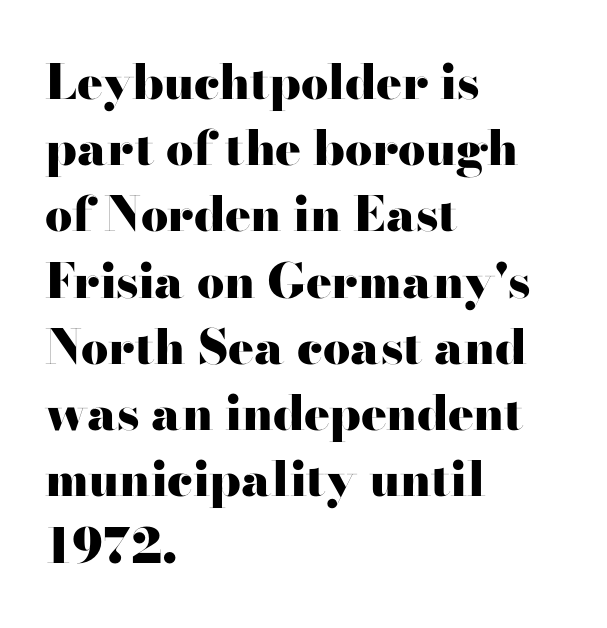
The image shows 48 px heavy, wide serif type, upright; set left-aligned, normal line spacing (1.38x), normal letter spacing, not underlined; high stroke contrast and a small x-height.
